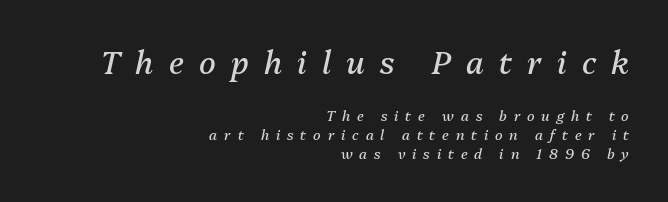
{"italic": "yes", "lean": "right", "slant_degrees": 13, "bold": "no", "weight": "regular", "width": "normal", "stroke_contrast": "medium", "x_height": "medium", "monospaced": "no", "underline": "no", "align": "right", "line_spacing": "normal", "line_spacing_ratio": 1.34, "letter_spacing": "wide", "letter_spacing_em": 0.49, "larger_block": "first", "size_ratio": 2.21, "glyph_px": 31}
